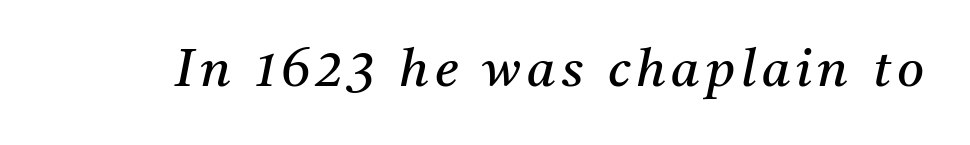
The image shows 52 px regular-weight serif type, italic (leaning right); set not underlined; medium stroke contrast and a medium x-height.
